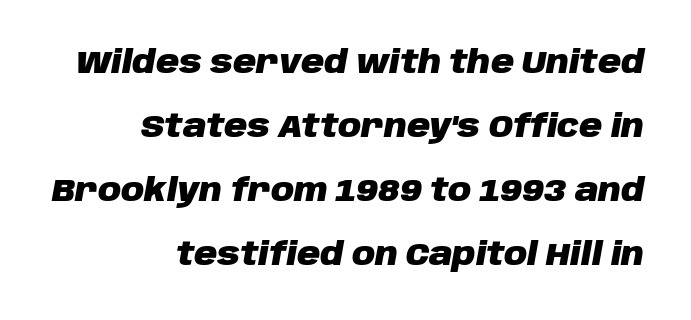
Does the lettering tilt? It does — this is italic. The passage shown is typed in a proportional face where columns would drift. The passage shown is emphatically bold. The gaps between neighbouring characters are ordinary and unremarkable.
